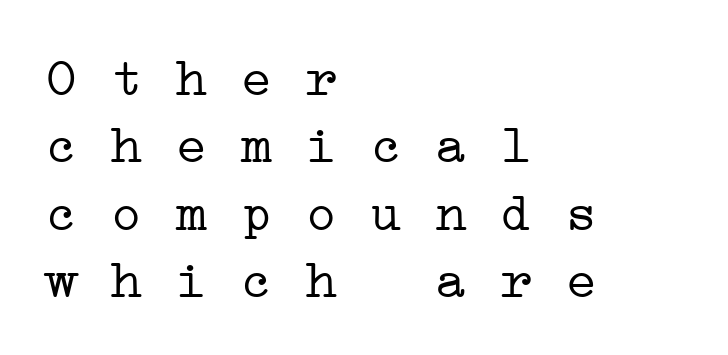
Q: Is the text bold? A: No.
Q: Is the typeface a serif or a sans-serif typeface? A: Serif.
Q: Is the text underlined? A: No.
Q: How is the paragraph aligned? A: Left-aligned.
Q: Is the spacing between letters normal or unusually wide? A: Normal.
Q: Is the spacing between lines tight, normal or loose? A: Normal.
Q: Width (condensed, normal, or wide)? A: Wide.
Q: Stroke contrast? A: Low.
Q: x-height? A: Medium.
Q: Monospaced? A: Yes.
